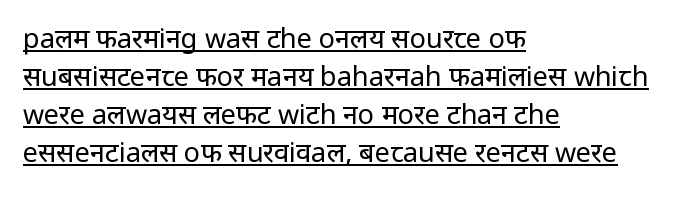
Q: Is the text bold? A: No.
Q: Is the text italic (slanted)? A: No, it is upright.
Q: Is the text underlined? A: Yes.
Q: How is the paragraph aligned? A: Left-aligned.
Q: Is the spacing between letters normal or unusually wide? A: Normal.
Q: Is the spacing between lines tight, normal or loose? A: Normal.
